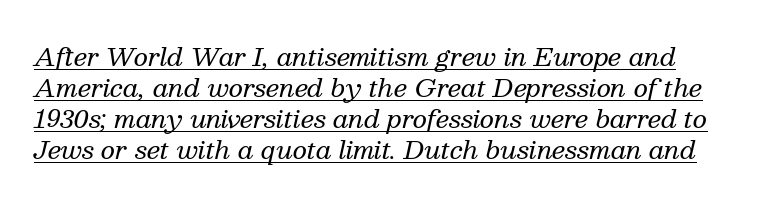
Nobody touched the tracking dial on this one. The rendering applies a slant to the glyphs. You can see a thin bar hugging the bottom of the glyphs. Weight: in the light-to-regular range.
